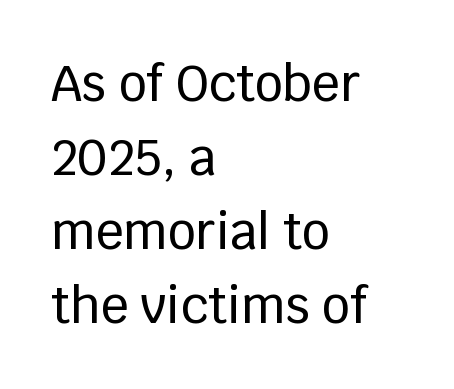
{"serif": "no", "italic": "no", "width": "normal", "stroke_contrast": "low", "x_height": "large", "monospaced": "no", "underline": "no", "align": "left", "line_spacing": "normal", "line_spacing_ratio": 1.51, "letter_spacing": "normal", "letter_spacing_em": 0.0, "glyph_px": 49}
